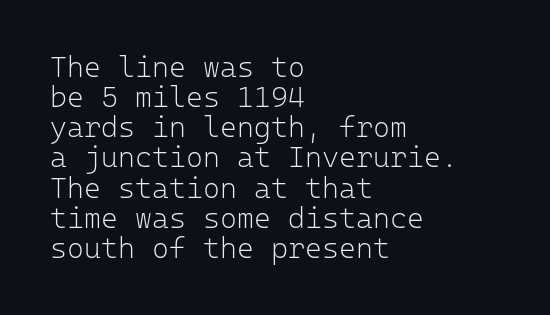
This is sans-serif lettering, the kind often seen on screens and signage. A clean baseline with only descenders dipping below it. Nothing heavy about these letters — not bold at all. The letters stand upright; this is a roman face. Monospaced: the letters line up in strict vertical columns. A student would call this left alignment; a typographer would say flush left, rag right.
